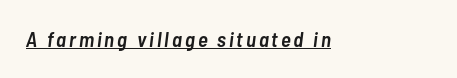
The sample's only ornament is a line tracing under the words. A fair bit of extra ink — the face is semibold, not bold. When letters slant like this, we call the style italic.
